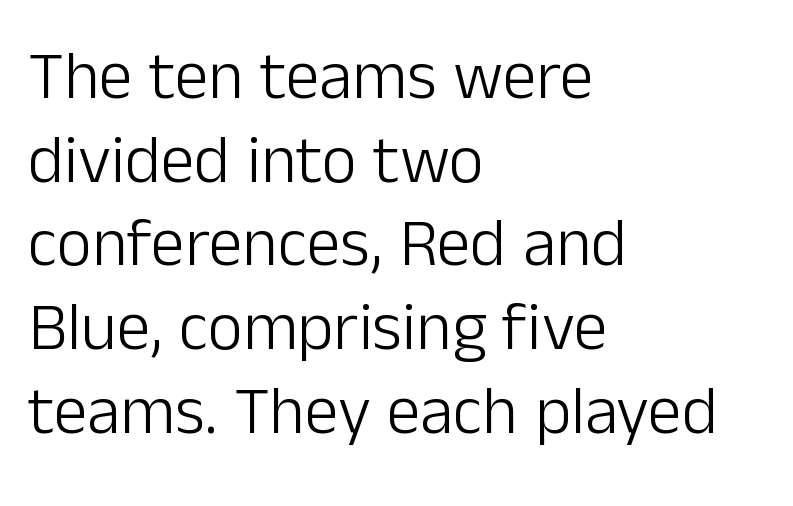
{"serif": "no", "italic": "no", "bold": "no", "weight": "light", "width": "normal", "stroke_contrast": "low", "x_height": "medium", "monospaced": "no", "underline": "no", "align": "left", "line_spacing_ratio": 1.23, "letter_spacing": "normal", "letter_spacing_em": 0.0, "glyph_px": 68}
